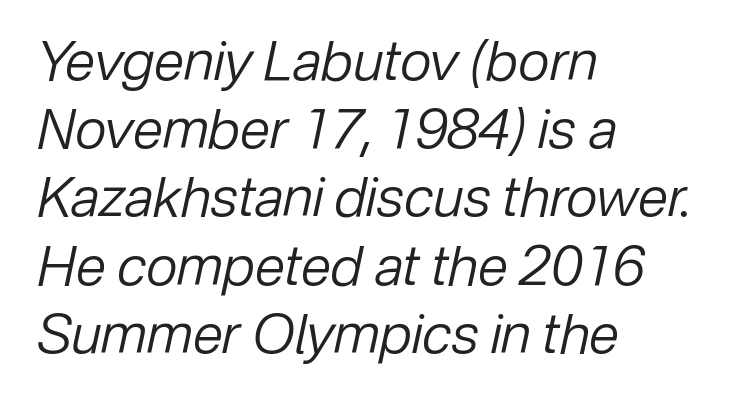
{"italic": "yes", "lean": "right", "slant_degrees": 12, "bold": "no", "weight": "regular", "width": "normal", "stroke_contrast": "low", "x_height": "medium", "monospaced": "no", "underline": "no", "align": "left", "line_spacing_ratio": 1.24, "letter_spacing": "normal", "letter_spacing_em": 0.0, "glyph_px": 55}
